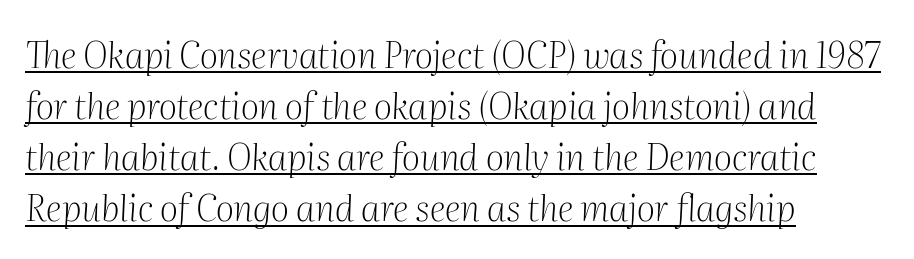
{"serif": "yes", "italic": "yes", "lean": "right", "slant_degrees": 2, "bold": "no", "weight": "light", "width": "normal", "stroke_contrast": "medium", "x_height": "medium", "monospaced": "no", "underline": "yes", "align": "left", "line_spacing": "normal", "line_spacing_ratio": 1.42, "letter_spacing": "normal", "letter_spacing_em": 0.0, "glyph_px": 36}
